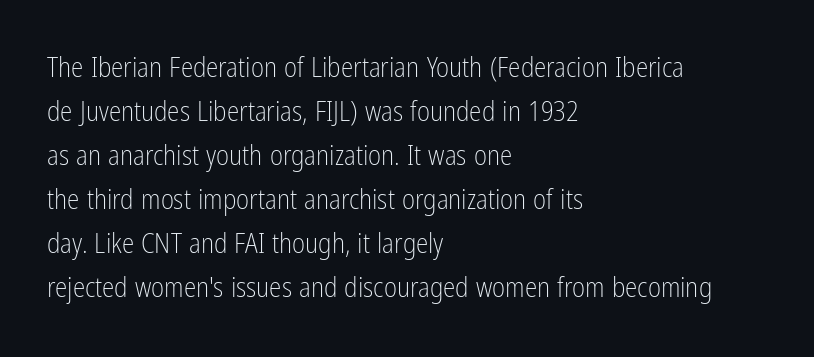
The image shows 28 px light, condensed sans-serif type, upright; set left-aligned, normal line spacing (1.57x), normal letter spacing, not underlined; low stroke contrast and a medium x-height.
